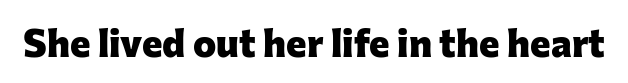
{"serif": "no", "italic": "no", "bold": "yes", "weight": "heavy", "width": "normal", "stroke_contrast": "low", "x_height": "medium", "monospaced": "no", "underline": "no", "letter_spacing": "normal", "letter_spacing_em": 0.0, "glyph_px": 39}
